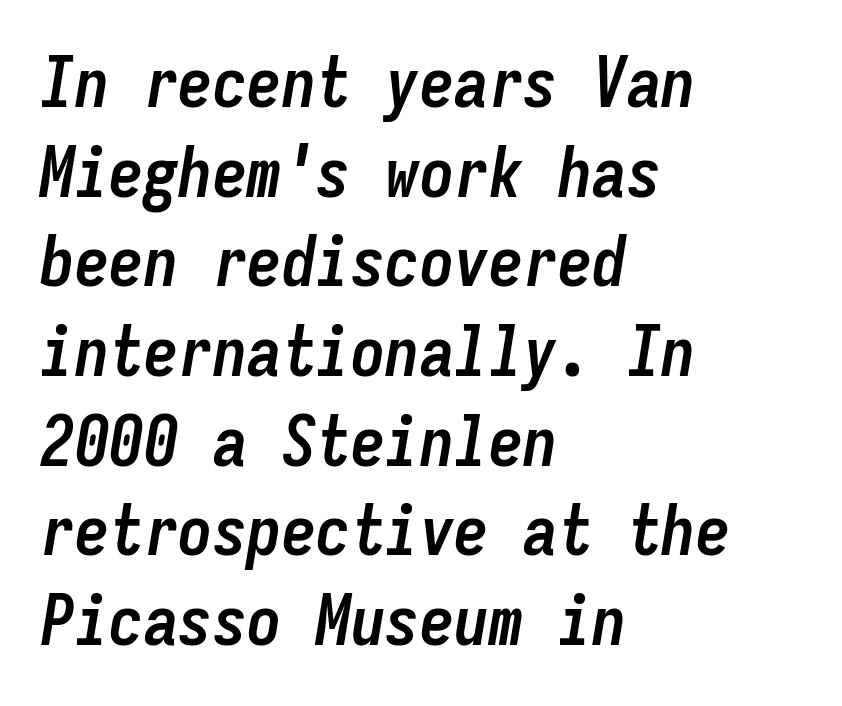
The image shows 69 px semibold, condensed type, italic (leaning right), monospaced; set left-aligned, normal line spacing (1.3x), normal letter spacing, not underlined; low stroke contrast and a medium x-height.
